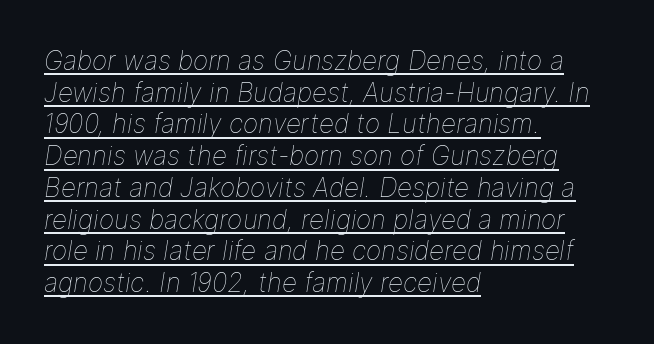
The image shows 26 px text type, italic (leaning right); set left-aligned, line spacing 1.22x, normal letter spacing, underlined.
